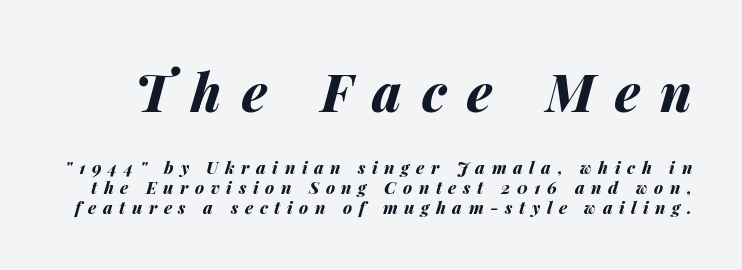
Q: Is the text bold? A: Yes.
Q: Is the text italic (slanted)? A: Yes, it leans right by about 14 degrees.
Q: Is the text underlined? A: No.
Q: Is the spacing between letters normal or unusually wide? A: Unusually wide.
Q: Which block of text is set in a larger size, the first (top) or the second (bottom)? A: The first (top) one.
Q: Width (condensed, normal, or wide)? A: Normal.
Q: Stroke contrast? A: Medium.
Q: x-height? A: Medium.
Q: Monospaced? A: No.
